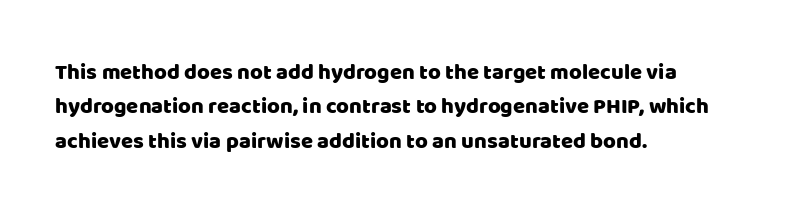
Q: Is the text italic (slanted)? A: No, it is upright.
Q: Is the text underlined? A: No.
Q: How is the paragraph aligned? A: Left-aligned.
Q: Is the spacing between letters normal or unusually wide? A: Normal.
Q: Is the spacing between lines tight, normal or loose? A: Normal.
